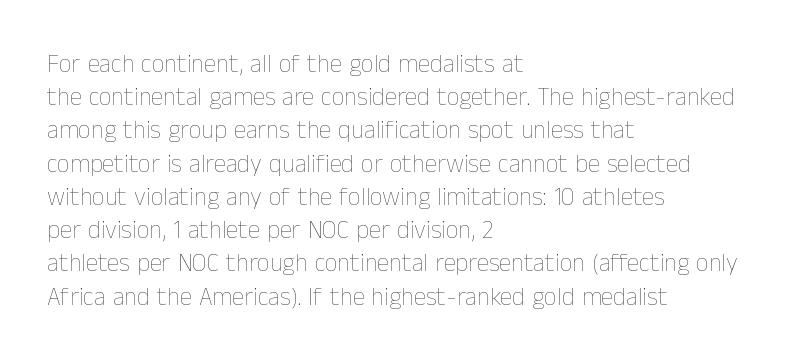
{"italic": "no", "bold": "no", "underline": "no", "align": "left", "line_spacing": "normal", "line_spacing_ratio": 1.33, "letter_spacing": "normal", "letter_spacing_em": 0.0, "glyph_px": 25}
